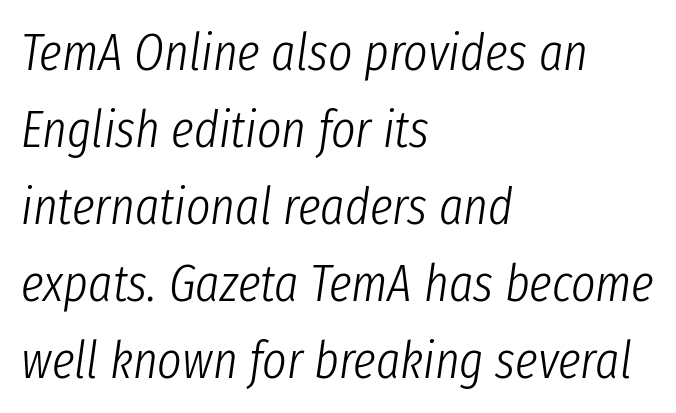
Style check: oblique. Here the designer chose a conventional face with non-uniform glyph widths. Each word holds together tightly as a unit, with standard inter-letter gaps. Caption: face not bold, strokes unweighted. One-word summary of the alignment: left.
